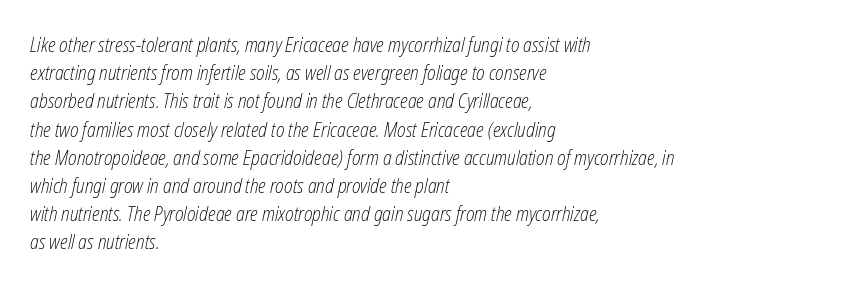
Plain, unruled lines of type. Horizontal bands of white between lines are of average thickness. What stands out about the letter spacing? Nothing — it is the standard amount. Posture: slanted.
